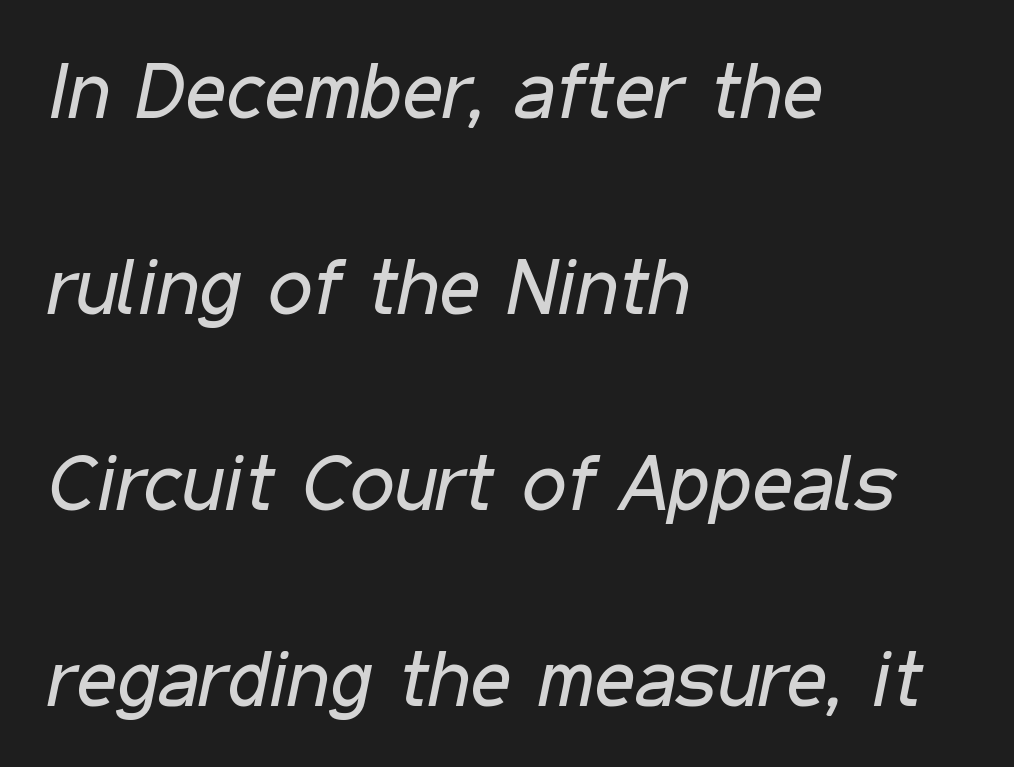
{"italic": "yes", "lean": "right", "slant_degrees": 11, "bold": "no", "weight": "regular", "width": "condensed", "stroke_contrast": "low", "x_height": "medium", "monospaced": "no", "underline": "no", "align": "left", "line_spacing": "loose", "line_spacing_ratio": 2.48, "letter_spacing": "normal", "letter_spacing_em": 0.0, "glyph_px": 79}
